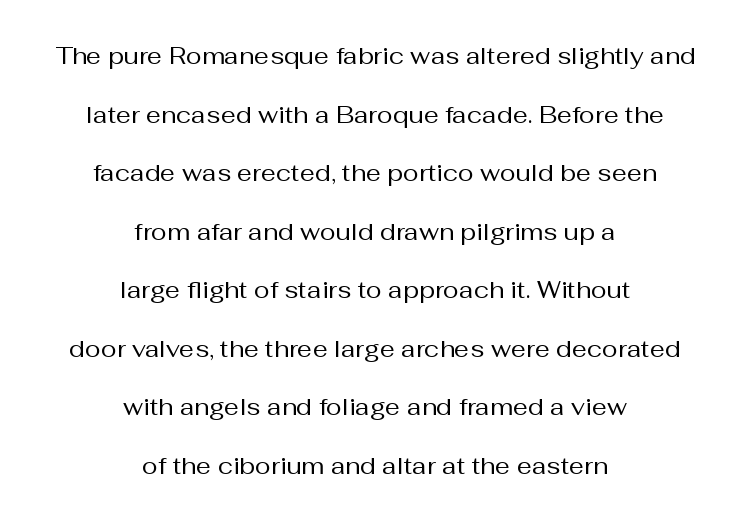
The image shows 24 px text type, upright; set centered, loose line spacing (2.44x), normal letter spacing, not underlined.
